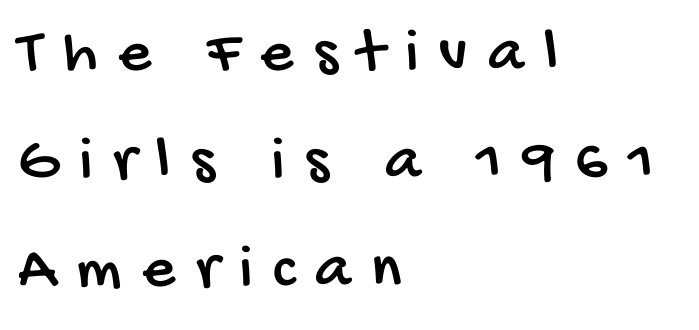
Varying glyph widths throughout — classic text-font behaviour. The rendering uses a moderate line-height, typical for paragraphs. This sample is left-justified, so line endings fall wherever the words run out. Stroke terminals: plain, sans-serif. Observe the wide spacing: letters keep a clear distance from each other. Rule under the text: the space is simply empty.
